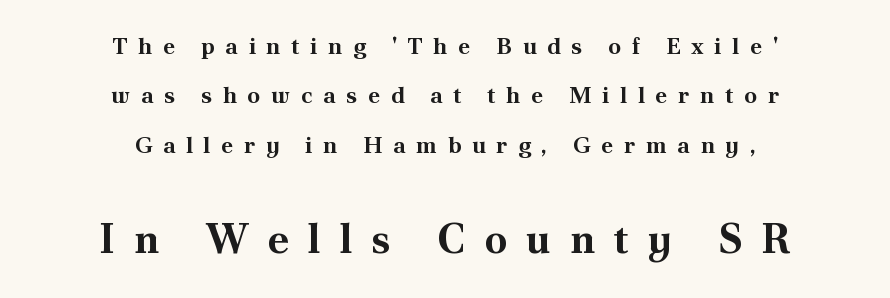
Q: Is the text bold? A: Yes.
Q: Is the text italic (slanted)? A: No, it is upright.
Q: Is the typeface a serif or a sans-serif typeface? A: Serif.
Q: Is the text underlined? A: No.
Q: How is the paragraph aligned? A: Centered.
Q: Is the spacing between letters normal or unusually wide? A: Unusually wide.
Q: Is the spacing between lines tight, normal or loose? A: Loose.
Q: Which block of text is set in a larger size, the first (top) or the second (bottom)? A: The second (bottom) one.
Q: Width (condensed, normal, or wide)? A: Normal.
Q: Stroke contrast? A: Medium.
Q: x-height? A: Small.
Q: Monospaced? A: No.
